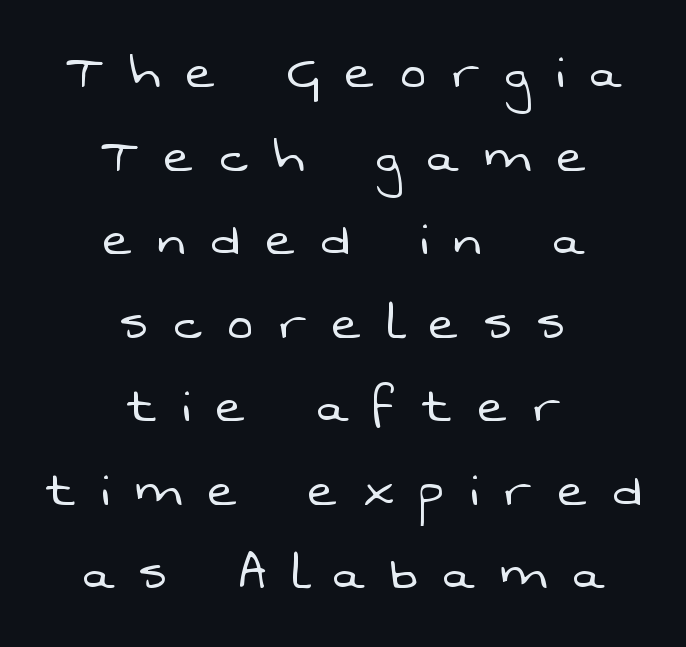
{"serif": "no", "bold": "no", "weight": "light", "width": "normal", "stroke_contrast": "low", "x_height": "medium", "monospaced": "no", "underline": "no", "align": "center", "line_spacing": "normal", "line_spacing_ratio": 1.37, "letter_spacing": "wide", "letter_spacing_em": 0.43, "glyph_px": 61}
